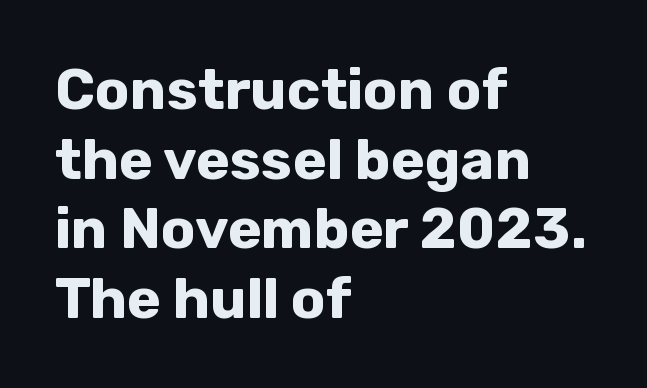
The image shows 57 px bold sans-serif type, upright; set left-aligned, line spacing 1.22x, normal letter spacing, not underlined; low stroke contrast and a medium x-height.
